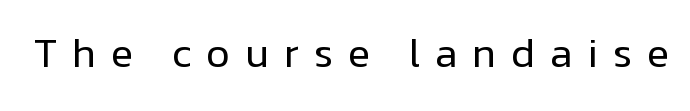
Q: Is the text bold? A: No.
Q: Is the text italic (slanted)? A: No, it is upright.
Q: Is the typeface a serif or a sans-serif typeface? A: Sans-serif.
Q: Is the text underlined? A: No.
Q: Is the spacing between letters normal or unusually wide? A: Unusually wide.
Q: Width (condensed, normal, or wide)? A: Normal.
Q: Stroke contrast? A: Low.
Q: x-height? A: Medium.
Q: Monospaced? A: No.
